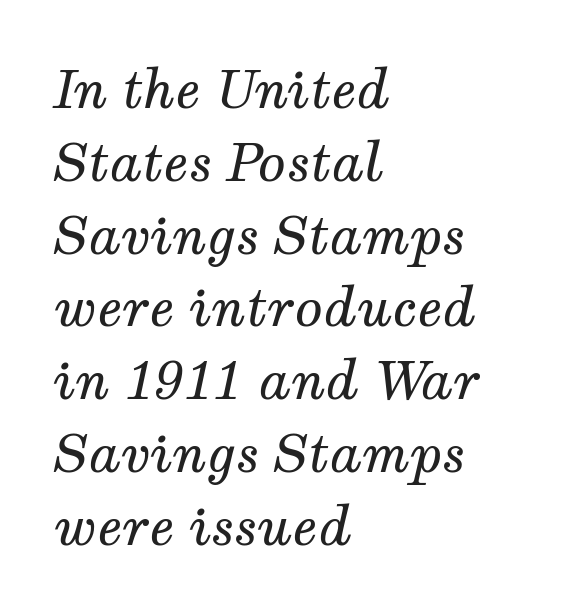
{"serif": "yes", "italic": "yes", "lean": "right", "slant_degrees": 12, "bold": "no", "weight": "regular", "width": "normal", "stroke_contrast": "medium", "x_height": "medium", "monospaced": "no", "underline": "no", "align": "left", "line_spacing": "normal", "line_spacing_ratio": 1.4, "letter_spacing": "normal", "letter_spacing_em": 0.0, "glyph_px": 52}
